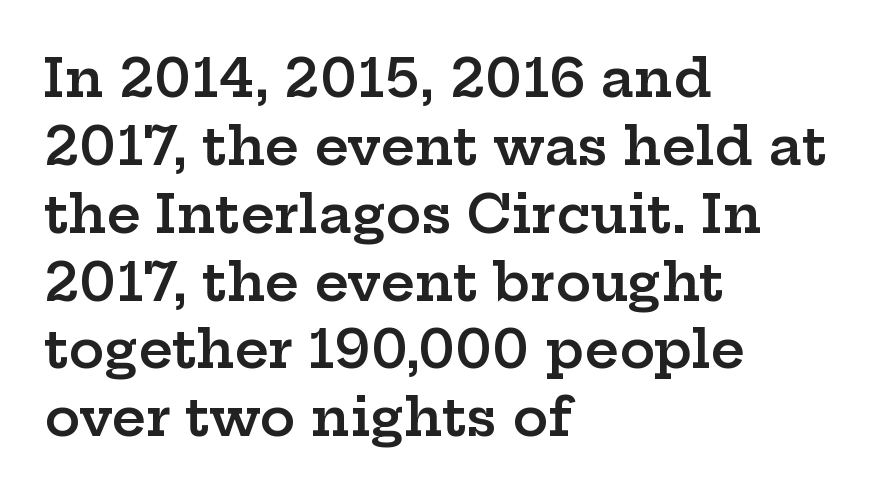
Q: Is the text bold? A: Semi-bold.
Q: Is the text italic (slanted)? A: No, it is upright.
Q: Is the typeface a serif or a sans-serif typeface? A: Serif.
Q: Is the text underlined? A: No.
Q: How is the paragraph aligned? A: Left-aligned.
Q: Is the spacing between letters normal or unusually wide? A: Normal.
Q: Is the spacing between lines tight, normal or loose? A: Normal.
Q: Width (condensed, normal, or wide)? A: Wide.
Q: Stroke contrast? A: Low.
Q: x-height? A: Medium.
Q: Monospaced? A: No.
